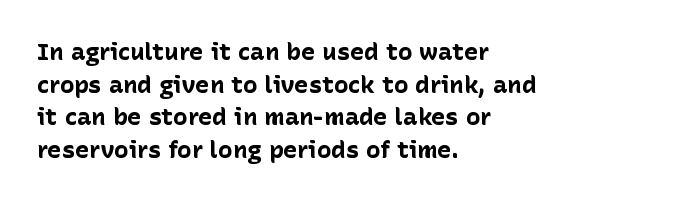
The rendering uses a moderate line-height, typical for paragraphs. The typography opts for an upright posture over an oblique one. Each word holds together tightly as a unit, with standard inter-letter gaps. Left-aligned paragraph, ragged on the right. The sample has been set heavy, in full bold. The string is rendered with underlining switched off.
